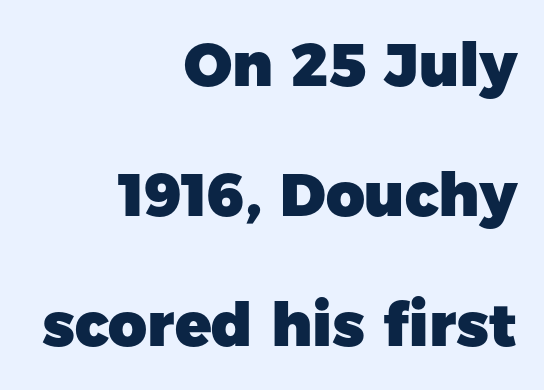
The gaps between neighbouring characters are ordinary and unremarkable. If you drew a ruler down the right edge, every line would touch it. Summary of vertical rhythm: relaxed, with wide interline spacing. Spacing verdict: proportional, widths tailored to each character.
